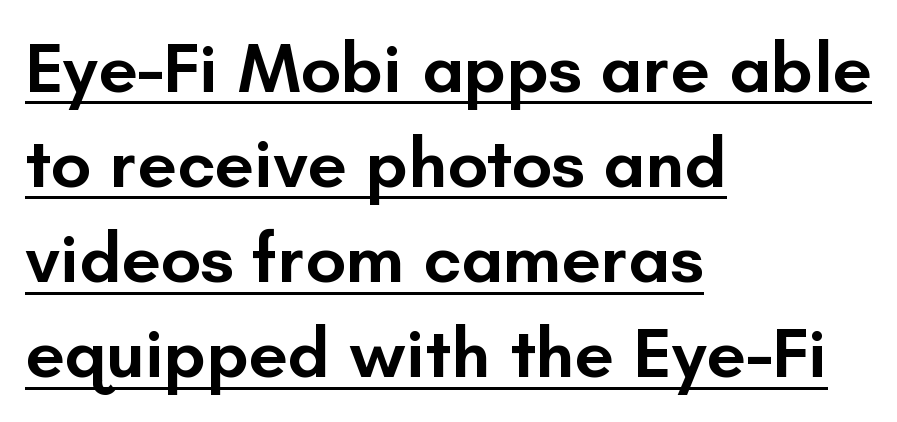
Caption: multi-line text, flush left, ragged right. You can tell it's not italic because the verticals are truly vertical. A rule runs beneath these lines of type. Compared with typical body copy, the letter spacing here is the same. To sum up the face: it is a sans, with no serifs.
